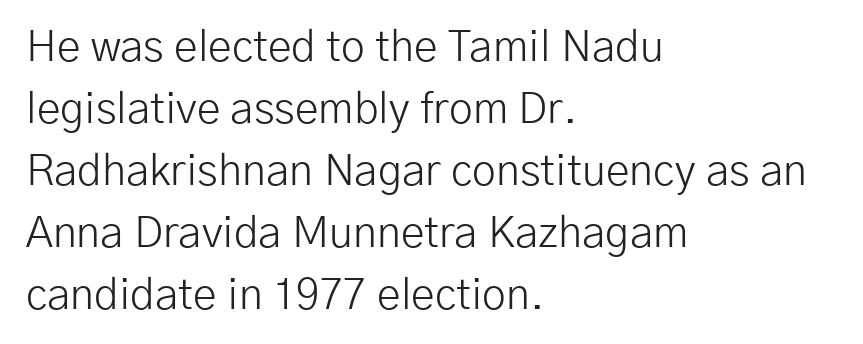
The image shows 43 px light sans-serif type, upright; set left-aligned, normal line spacing (1.44x), normal letter spacing, not underlined; low stroke contrast and a medium x-height.
